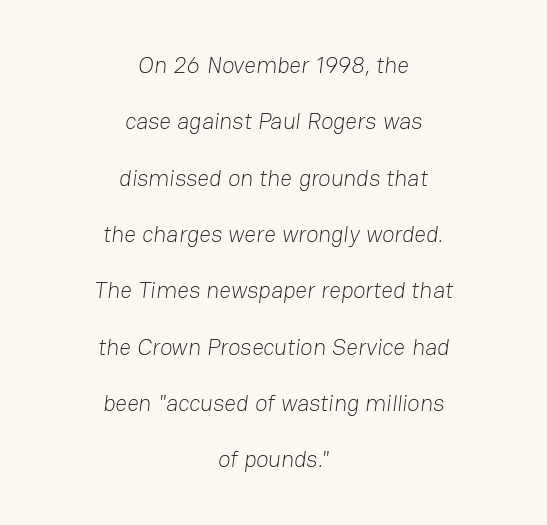
Q: Is the text bold? A: No.
Q: Is the text underlined? A: No.
Q: How is the paragraph aligned? A: Centered.
Q: Is the spacing between letters normal or unusually wide? A: Normal.
Q: Is the spacing between lines tight, normal or loose? A: Loose.
